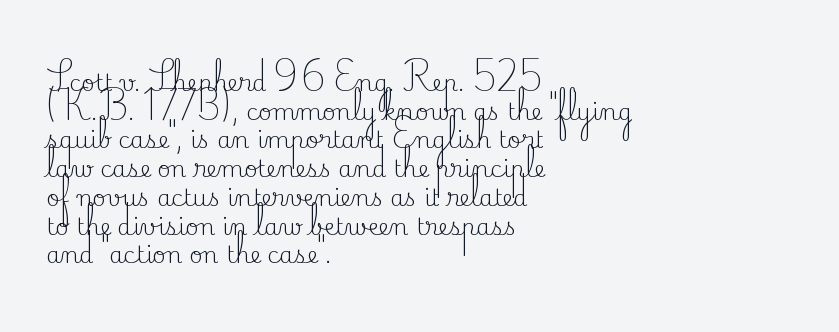
The image shows 23 px text type, upright; set left-aligned, normal line spacing (1.25x), normal letter spacing, not underlined.
